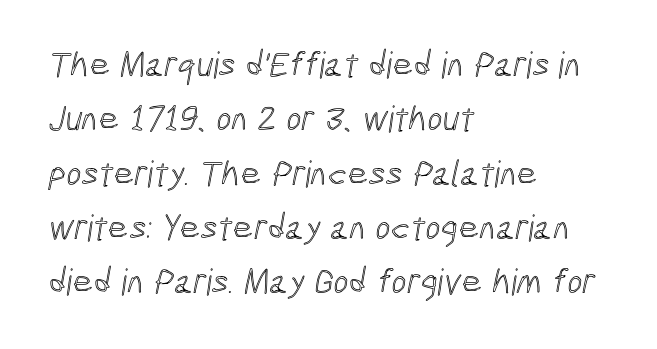
Q: Is the text underlined? A: No.
Q: How is the paragraph aligned? A: Left-aligned.
Q: Is the spacing between letters normal or unusually wide? A: Normal.
Q: Is the spacing between lines tight, normal or loose? A: Normal.
Q: Width (condensed, normal, or wide)? A: Condensed.
Q: x-height? A: Medium.
Q: Monospaced? A: No.
